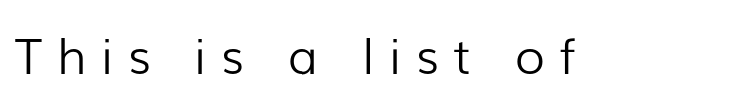
Q: Is the text bold? A: No.
Q: Is the text italic (slanted)? A: No, it is upright.
Q: Is the typeface a serif or a sans-serif typeface? A: Sans-serif.
Q: Is the text underlined? A: No.
Q: Is the spacing between letters normal or unusually wide? A: Unusually wide.
Q: Width (condensed, normal, or wide)? A: Normal.
Q: Stroke contrast? A: Low.
Q: x-height? A: Medium.
Q: Monospaced? A: No.
